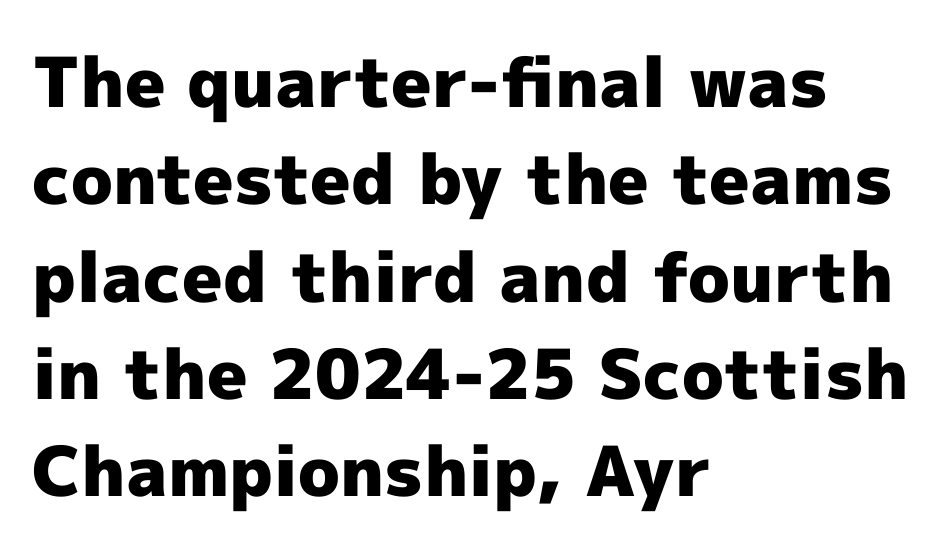
The image shows 69 px heavy sans-serif type, upright; set left-aligned, normal line spacing (1.41x), normal letter spacing, not underlined; a medium x-height.
